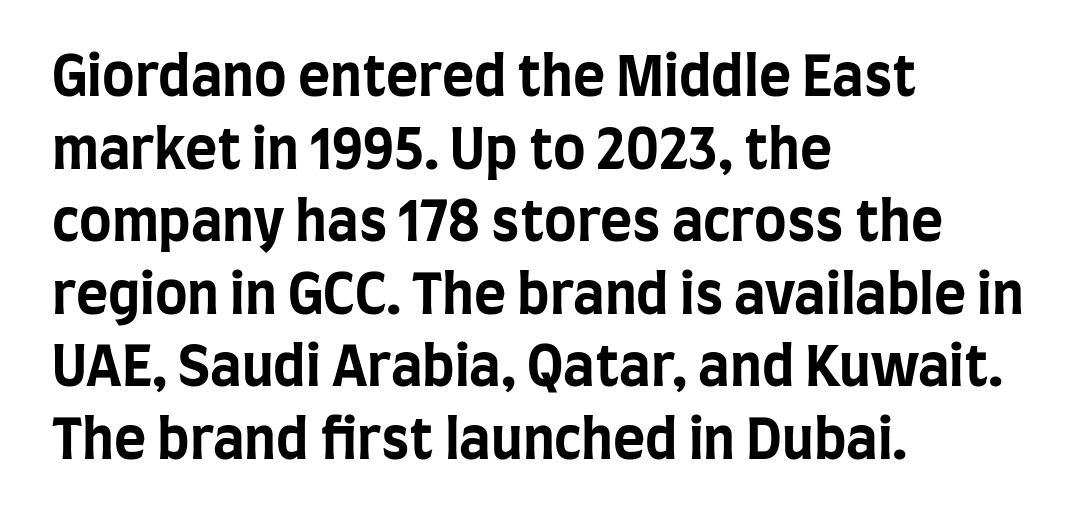
If you measured baseline to baseline, you'd find a middling distance. No italicization has been applied; the sample stays upright. The strip under each line holds only bare page. Letter spacing: default. Casual observation: everything's shoved over to the left. Font category for this specimen: sans-serif.
